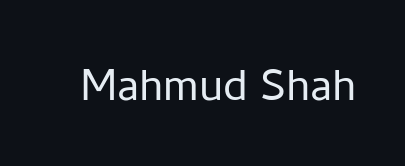
Each letter keeps its own natural width here, so spacing adapts to shape. Type style note: lacks serifs. Designer's note — italics off, roman on. This rendering leaves character spacing at its baseline value. The letters look calm and open, with moderate or lighter stems.
